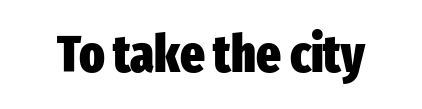
The image shows 52 px heavy, condensed sans-serif type, upright; set normal letter spacing, not underlined; low stroke contrast and a medium x-height.
